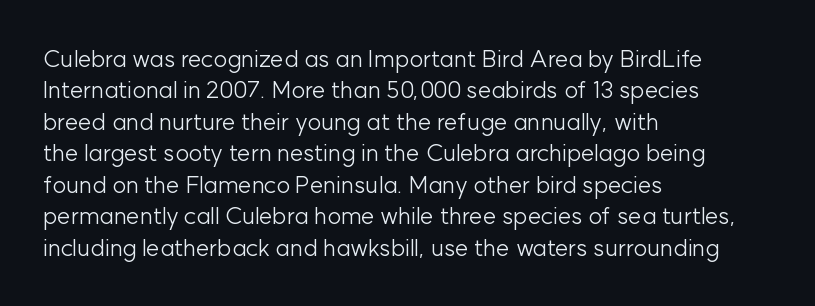
{"italic": "no", "bold": "no", "underline": "no", "align": "left", "line_spacing": "normal", "line_spacing_ratio": 1.31, "letter_spacing": "normal", "letter_spacing_em": 0.0, "glyph_px": 24}
